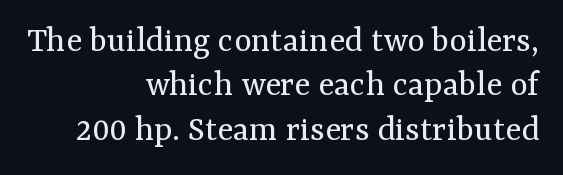
Q: Is the text bold? A: No.
Q: Is the text italic (slanted)? A: No, it is upright.
Q: Is the typeface a serif or a sans-serif typeface? A: Serif.
Q: Is the text underlined? A: No.
Q: How is the paragraph aligned? A: Right-aligned.
Q: Is the spacing between letters normal or unusually wide? A: Normal.
Q: Width (condensed, normal, or wide)? A: Normal.
Q: Stroke contrast? A: Medium.
Q: x-height? A: Medium.
Q: Monospaced? A: No.
